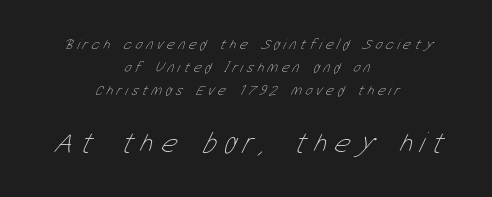
The image shows 30 px thin, condensed type; set centered, normal line spacing (1.52x), unusually wide letter spacing (+0.24 em), not underlined; the second (bottom) block is 2.0x larger; low stroke contrast and a medium x-height.
